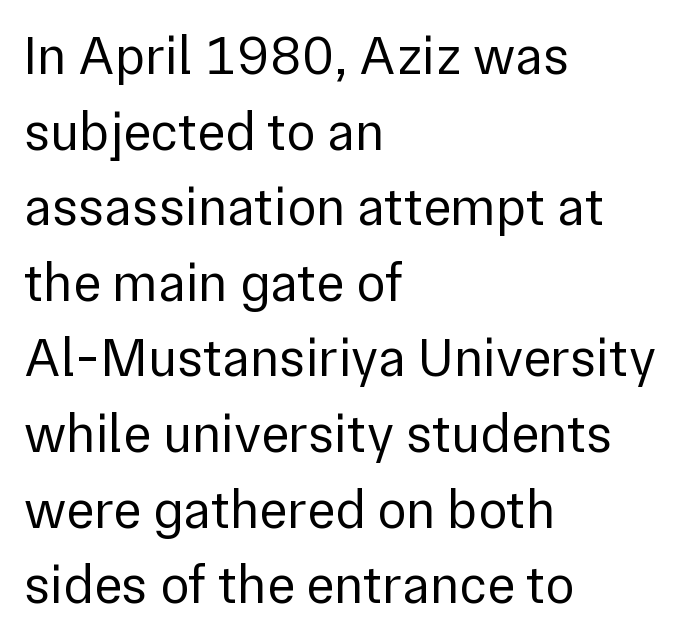
If you measured baseline to baseline, you'd find a middling distance. Note the varied advance widths — an 'i' is clearly narrower than an 'm'. Alignment: flush left. The lettering holds an erect, upright posture throughout. The text was rendered using a sans face with plain stroke endings. A quiet, ordinary-to-light weight characterises the typeface.
